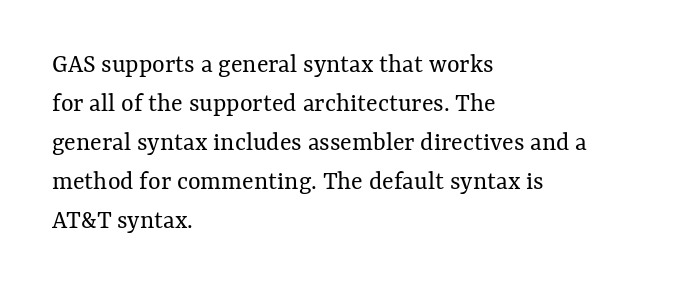
Q: Is the text bold? A: No.
Q: Is the text italic (slanted)? A: No, it is upright.
Q: Is the text underlined? A: No.
Q: How is the paragraph aligned? A: Left-aligned.
Q: Is the spacing between letters normal or unusually wide? A: Normal.
Q: Is the spacing between lines tight, normal or loose? A: Normal.
